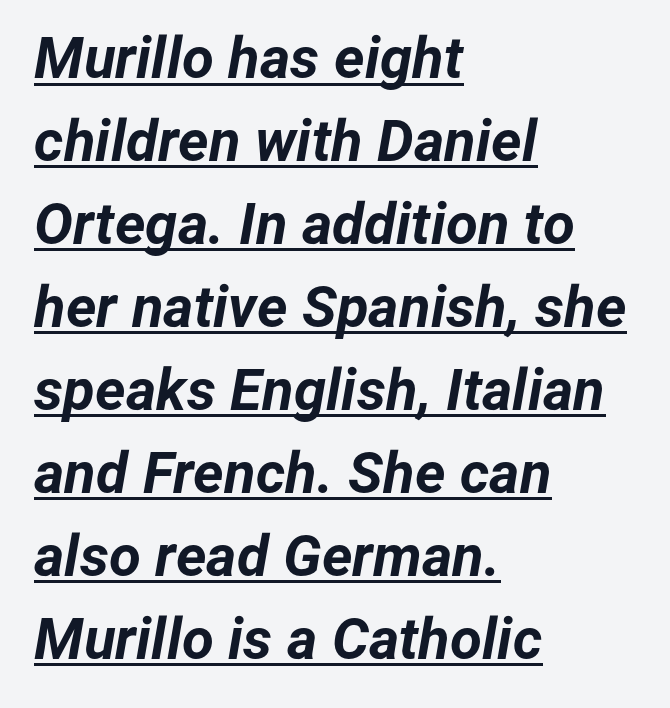
The gaps between neighbouring characters are ordinary and unremarkable. All the whitespace from short lines collects on the right. Leading matches the norm, producing a regular column. The sample has been set heavy, in full bold.
